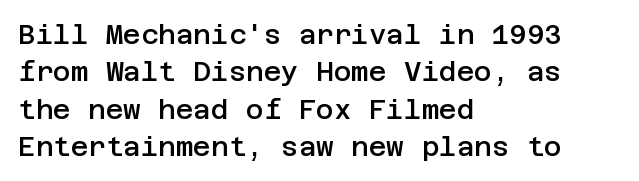
{"italic": "no", "bold": "semi", "underline": "no", "align": "left", "line_spacing": "normal", "line_spacing_ratio": 1.38, "letter_spacing": "normal", "letter_spacing_em": 0.0, "glyph_px": 27}
